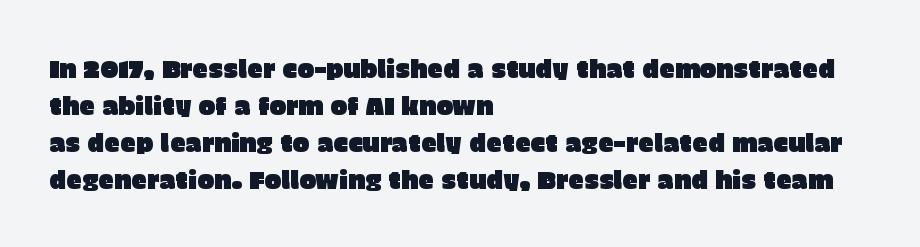
The image shows 25 px text type, upright; set left-aligned, normal line spacing (1.48x), normal letter spacing, not underlined.
